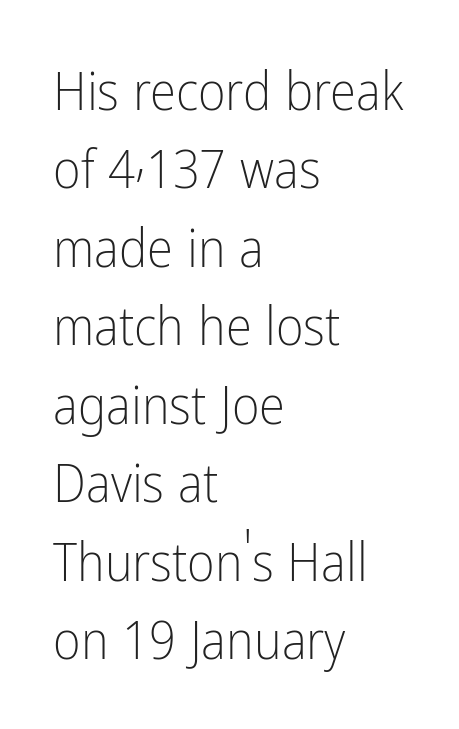
{"serif": "no", "italic": "no", "bold": "no", "weight": "light", "width": "condensed", "stroke_contrast": "low", "x_height": "medium", "monospaced": "no", "underline": "no", "align": "left", "line_spacing": "normal", "line_spacing_ratio": 1.48, "letter_spacing": "normal", "letter_spacing_em": 0.0, "glyph_px": 53}
